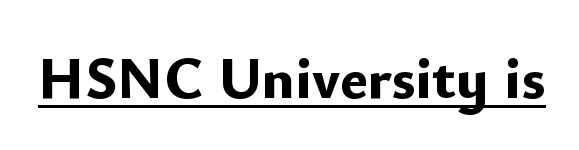
{"serif": "no", "italic": "no", "bold": "yes", "weight": "bold", "width": "normal", "stroke_contrast": "low", "x_height": "small", "monospaced": "no", "underline": "yes", "letter_spacing": "normal", "letter_spacing_em": 0.0, "glyph_px": 60}
